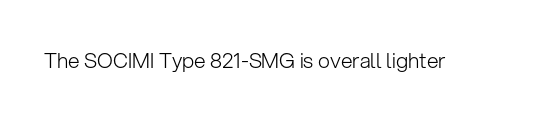
{"italic": "no", "bold": "no", "underline": "no", "letter_spacing": "normal", "letter_spacing_em": 0.0, "glyph_px": 21}
